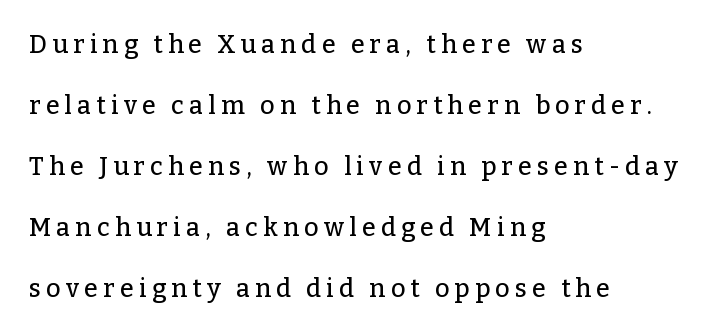
Line beginnings align vertically; line endings do not. Summary of vertical rhythm: relaxed, with wide interline spacing. What stands out about the letter spacing? Its width — letters are far apart. A clean baseline with only descenders dipping below it. The lettering stays uniformly vertical, giving the passage a roman look.
